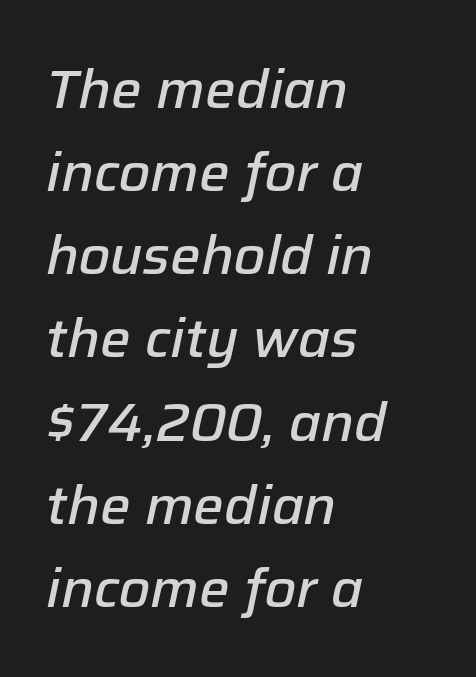
{"italic": "yes", "lean": "right", "slant_degrees": 12, "bold": "semi", "weight": "semibold", "width": "normal", "stroke_contrast": "low", "x_height": "medium", "monospaced": "no", "underline": "no", "align": "left", "line_spacing": "normal", "line_spacing_ratio": 1.54, "letter_spacing": "normal", "letter_spacing_em": 0.0, "glyph_px": 54}
